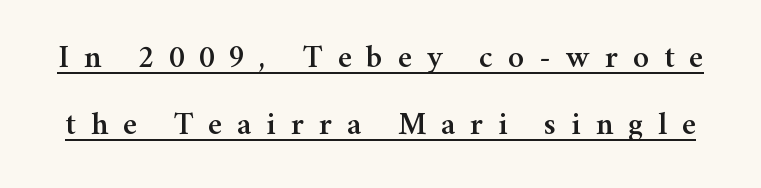
The lettering stays uniformly vertical, giving the passage a roman look. The rendering uses natural spacing where letterforms have individual widths. This sample uses a serif face. Interline gaps are noticeably wide in this sample.
